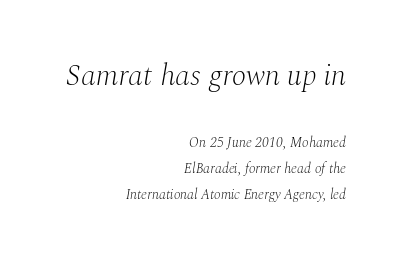
Q: Is the text bold? A: No.
Q: Is the text italic (slanted)? A: Yes, it leans right by about 10 degrees.
Q: Is the typeface a serif or a sans-serif typeface? A: Serif.
Q: Is the text underlined? A: No.
Q: How is the paragraph aligned? A: Right-aligned.
Q: Is the spacing between letters normal or unusually wide? A: Normal.
Q: Which block of text is set in a larger size, the first (top) or the second (bottom)? A: The first (top) one.
Q: Width (condensed, normal, or wide)? A: Normal.
Q: Stroke contrast? A: Medium.
Q: x-height? A: Medium.
Q: Monospaced? A: No.
